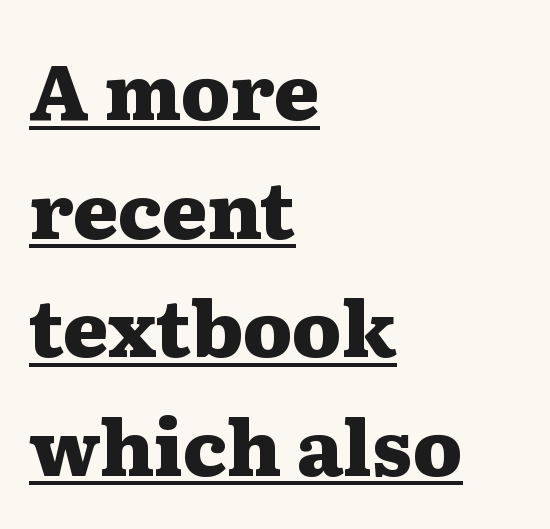
Q: Is the text bold? A: Yes.
Q: Is the text italic (slanted)? A: No, it is upright.
Q: Is the typeface a serif or a sans-serif typeface? A: Serif.
Q: Is the text underlined? A: Yes.
Q: How is the paragraph aligned? A: Left-aligned.
Q: Is the spacing between letters normal or unusually wide? A: Normal.
Q: Is the spacing between lines tight, normal or loose? A: Normal.
Q: Width (condensed, normal, or wide)? A: Wide.
Q: Stroke contrast? A: Medium.
Q: x-height? A: Medium.
Q: Monospaced? A: No.
